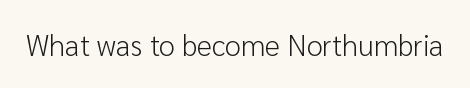
The image shows 29 px light sans-serif type, upright; set normal letter spacing, not underlined; low stroke contrast and a medium x-height.
